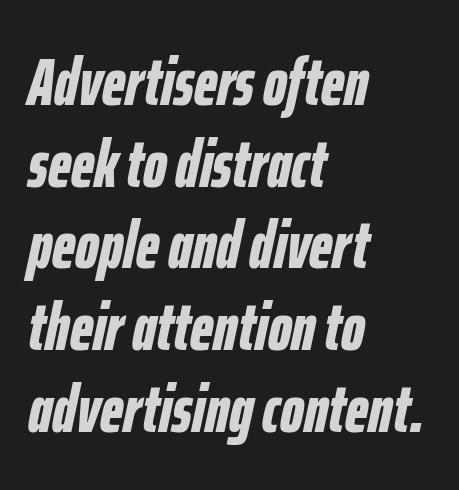
The image shows 67 px bold, condensed type, italic (leaning right); set left-aligned, line spacing 1.22x, normal letter spacing, not underlined; low stroke contrast and a medium x-height.
